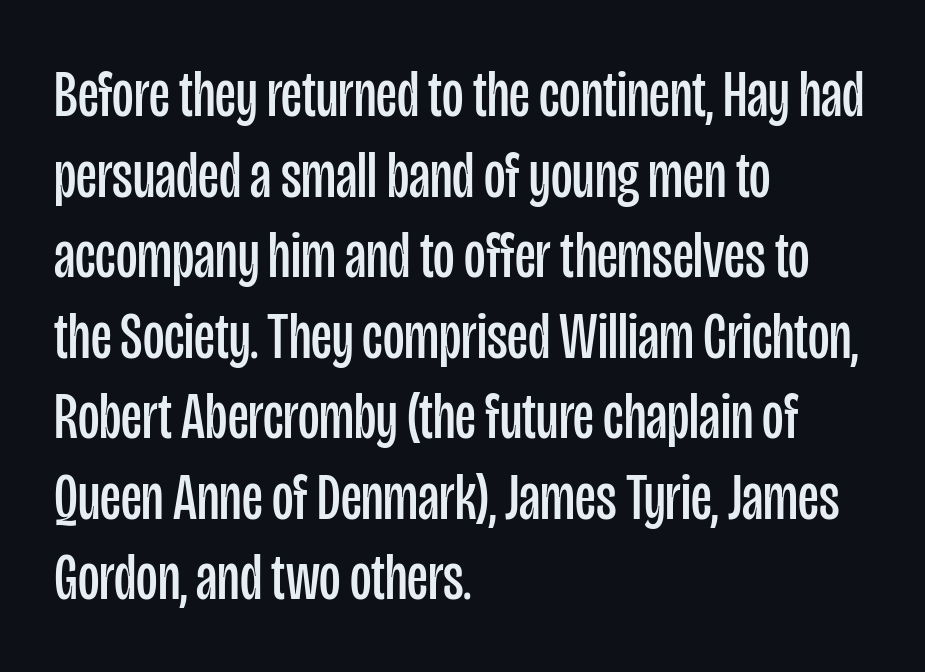
The image shows 66 px regular-weight, condensed sans-serif type, upright; set left-aligned, line spacing 1.22x, normal letter spacing, not underlined; low stroke contrast and a large x-height.
